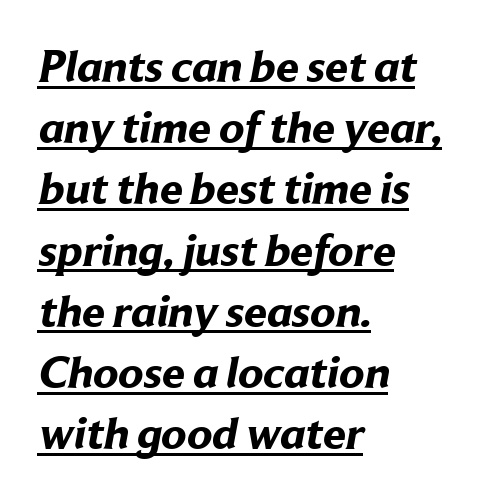
{"serif": "no", "bold": "yes", "weight": "bold", "width": "normal", "stroke_contrast": "low", "x_height": "medium", "monospaced": "no", "underline": "yes", "align": "left", "line_spacing": "normal", "line_spacing_ratio": 1.33, "letter_spacing": "normal", "letter_spacing_em": 0.0, "glyph_px": 46}
